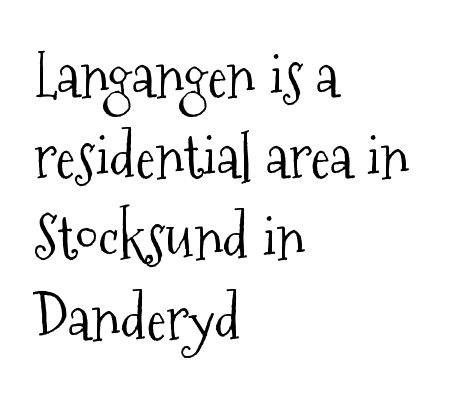
{"serif": "yes", "italic": "no", "bold": "no", "weight": "light", "width": "condensed", "stroke_contrast": "medium", "x_height": "medium", "monospaced": "no", "underline": "no", "align": "left", "line_spacing": "normal", "line_spacing_ratio": 1.35, "letter_spacing": "normal", "letter_spacing_em": 0.0, "glyph_px": 60}
